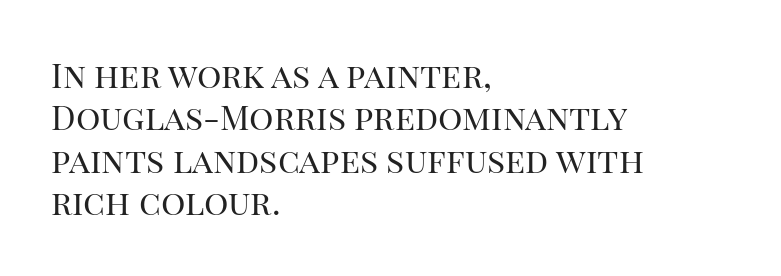
This sample has the flowing, uneven cadence of proportional lettering. The foot of each line stays bare and open. Casual observation: everything's shoved over to the left. It's the straight-up-and-down kind of type. Honestly, the row spacing looks completely unremarkable.
